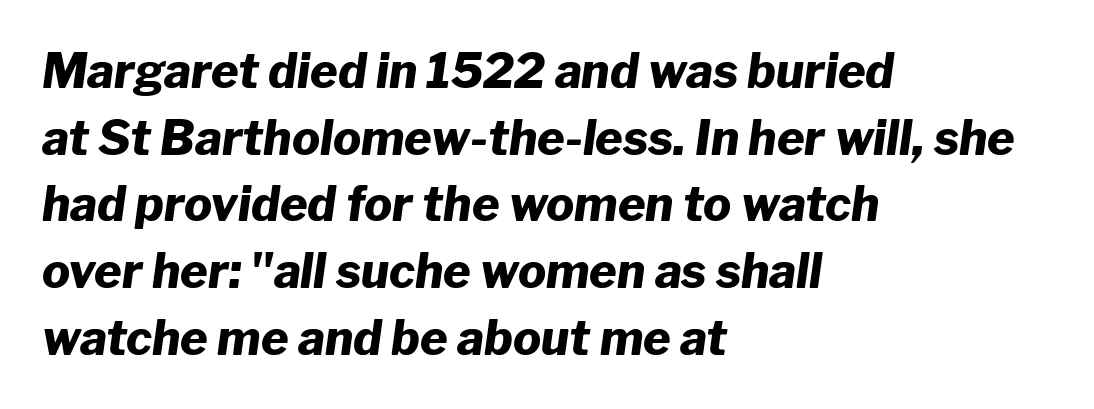
Q: Is the text bold? A: Yes.
Q: Is the text italic (slanted)? A: Yes, it leans right by about 8 degrees.
Q: Is the text underlined? A: No.
Q: How is the paragraph aligned? A: Left-aligned.
Q: Is the spacing between letters normal or unusually wide? A: Normal.
Q: Is the spacing between lines tight, normal or loose? A: Normal.
Q: Width (condensed, normal, or wide)? A: Normal.
Q: Stroke contrast? A: Low.
Q: x-height? A: Medium.
Q: Monospaced? A: No.
